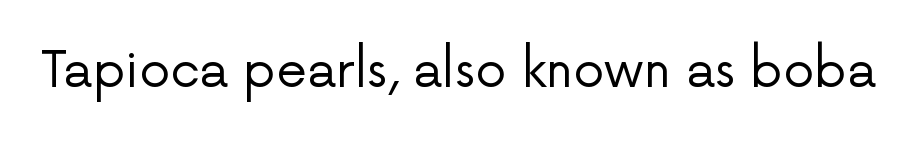
The image shows 49 px regular-weight sans-serif type, upright; set normal letter spacing, not underlined; low stroke contrast and a medium x-height.
